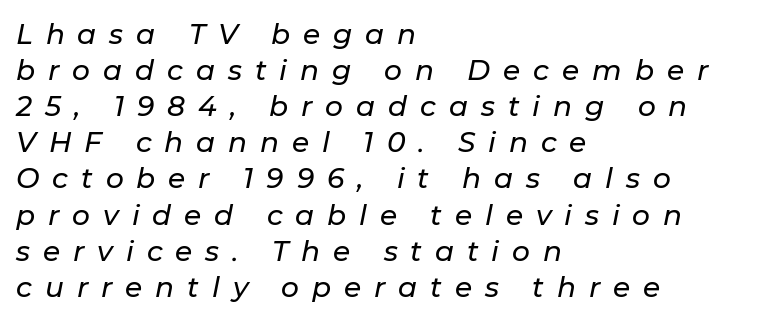
No word sits above an underline. In terms of letterspacing, this is a distinctly airy, spread setting. The axis of the letterforms is tilted away from vertical. Line beginnings align vertically; line endings do not. Is this a fixed-width face? No — the glyphs have proportional, varying widths.
